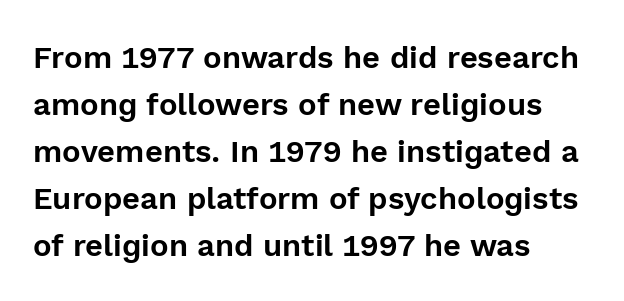
Character widths vary here, with narrow letters taking less room than wide ones. The passage shown has conventional tracking throughout. The rendering shows plain stroke endings on the letterforms — a sans-serif design. Nope, not italic — everything's standing straight.
